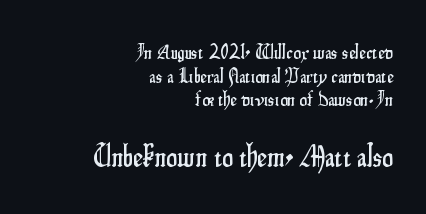
{"serif": "no", "italic": "no", "width": "condensed", "stroke_contrast": "low", "x_height": "small", "monospaced": "no", "underline": "no", "align": "right", "line_spacing": "tight", "line_spacing_ratio": 1.12, "letter_spacing": "normal", "letter_spacing_em": 0.0, "larger_block": "second", "size_ratio": 1.48, "glyph_px": 31}
